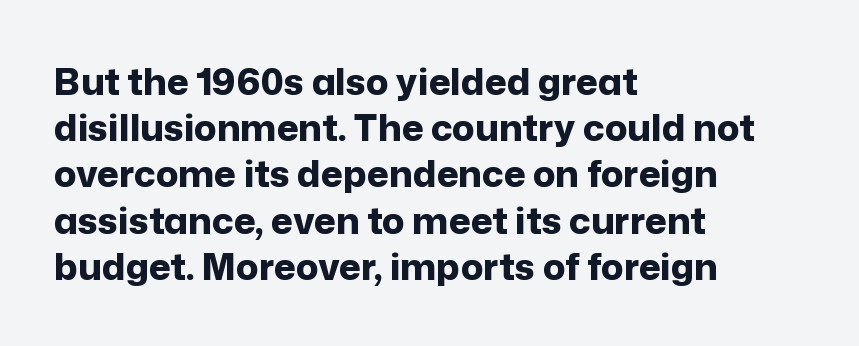
In terms of posture, this sample is upright. Note the varied advance widths — an 'i' is clearly narrower than an 'm'. Weight check: bold — yes, fully. Nobody drew a line under any word here. Casual observation: everything's shoved over to the left. Students, observe: this is what conventionally led text looks like.
